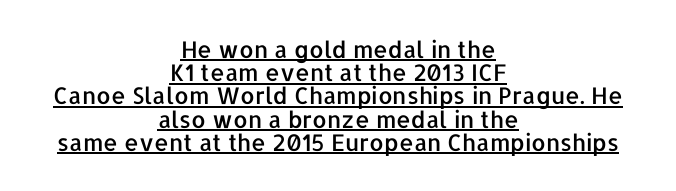
The image shows 23 px text type, upright; set centered, tight line spacing (1.01x), normal letter spacing, underlined.
